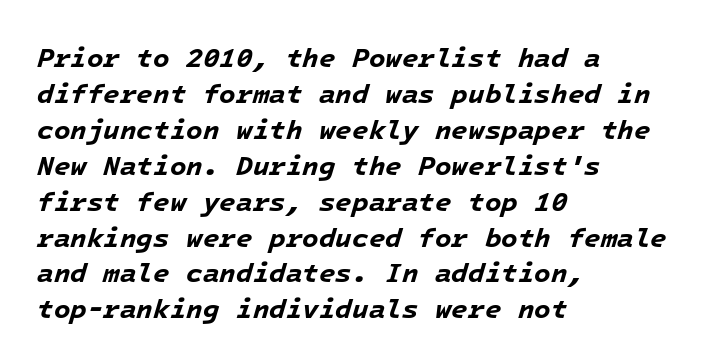
{"italic": "yes", "lean": "right", "slant_degrees": 16, "bold": "yes", "underline": "no", "align": "left", "line_spacing": "normal", "line_spacing_ratio": 1.33, "letter_spacing": "normal", "letter_spacing_em": 0.0, "glyph_px": 27}
